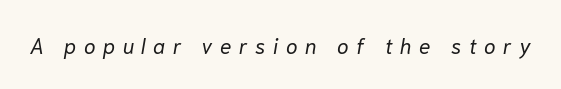
The image shows 21 px text type, italic (leaning right); set unusually wide letter spacing (+0.36 em), not underlined.
